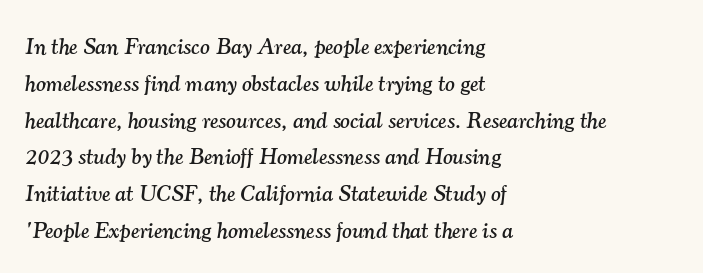
The image shows 23 px text type, italic (leaning right); set left-aligned, normal line spacing (1.6x), normal letter spacing, not underlined.
